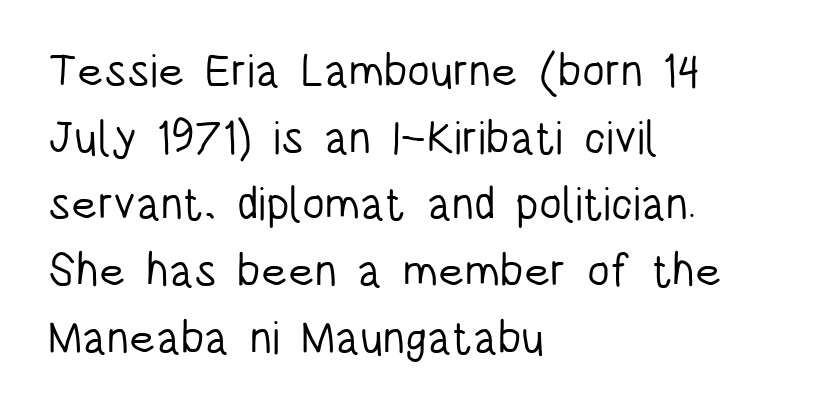
Q: Is the text bold? A: No.
Q: Is the text italic (slanted)? A: No, it is upright.
Q: Is the typeface a serif or a sans-serif typeface? A: Sans-serif.
Q: Is the text underlined? A: No.
Q: How is the paragraph aligned? A: Left-aligned.
Q: Is the spacing between letters normal or unusually wide? A: Normal.
Q: Is the spacing between lines tight, normal or loose? A: Normal.
Q: Width (condensed, normal, or wide)? A: Condensed.
Q: Stroke contrast? A: Low.
Q: x-height? A: Large.
Q: Monospaced? A: No.
